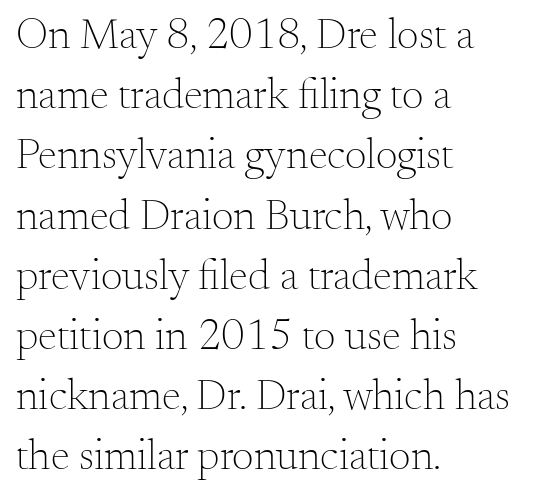
Q: Is the text bold? A: No.
Q: Is the text italic (slanted)? A: No, it is upright.
Q: Is the typeface a serif or a sans-serif typeface? A: Serif.
Q: Is the text underlined? A: No.
Q: How is the paragraph aligned? A: Left-aligned.
Q: Is the spacing between letters normal or unusually wide? A: Normal.
Q: Is the spacing between lines tight, normal or loose? A: Normal.
Q: Width (condensed, normal, or wide)? A: Normal.
Q: Stroke contrast? A: Medium.
Q: x-height? A: Small.
Q: Monospaced? A: No.
